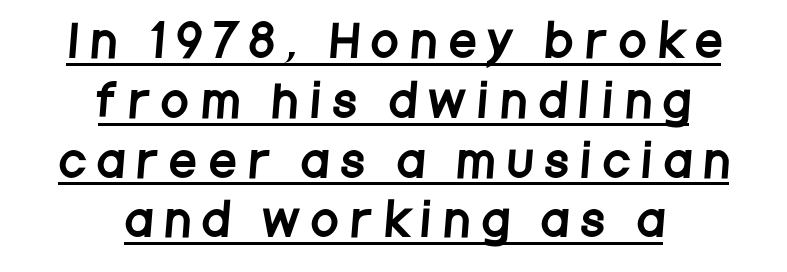
Evenly set lines give the paragraph a standard silhouette. Both edges are ragged and mirror each other, which tells us the setting is centered. The horizontal fit of the characters is loose and conspicuously gappy. Grotesque or geometric, the face here clearly has no serifs.
